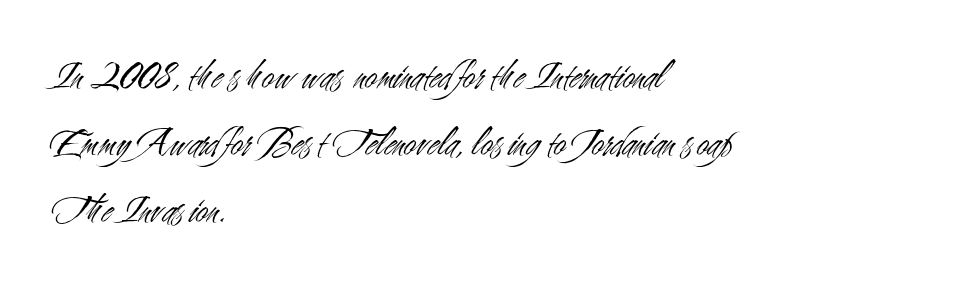
Q: Is the text bold? A: No.
Q: Is the text italic (slanted)? A: Yes.
Q: Is the typeface a serif or a sans-serif typeface? A: Sans-serif.
Q: Is the text underlined? A: No.
Q: How is the paragraph aligned? A: Left-aligned.
Q: Is the spacing between letters normal or unusually wide? A: Normal.
Q: Is the spacing between lines tight, normal or loose? A: Normal.
Q: Width (condensed, normal, or wide)? A: Condensed.
Q: Stroke contrast? A: Medium.
Q: x-height? A: Small.
Q: Monospaced? A: No.
